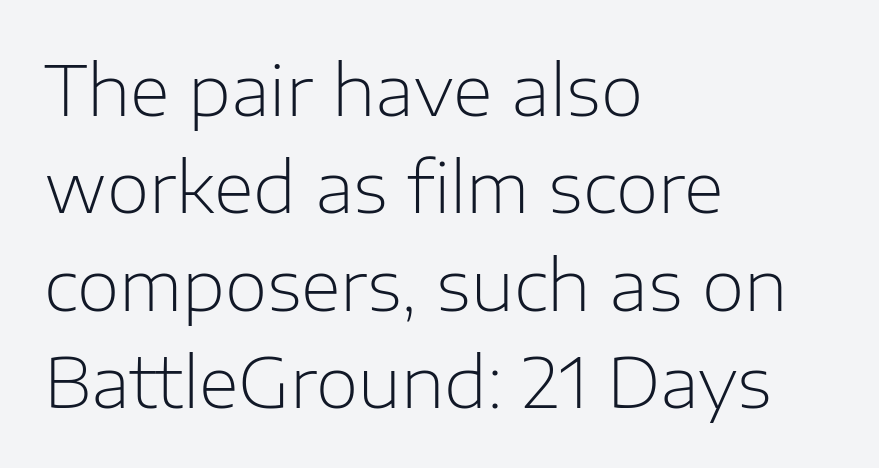
The image shows 69 px light sans-serif type, upright; set left-aligned, normal line spacing (1.41x), normal letter spacing, not underlined; low stroke contrast and a medium x-height.
